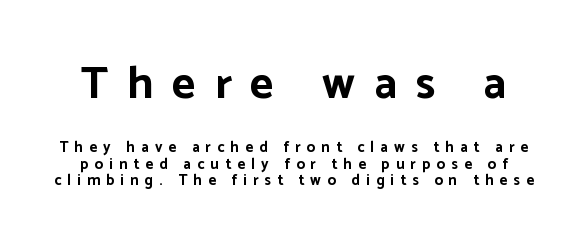
The image shows 46 px bold sans-serif type, upright; set tight line spacing (1.11x), unusually wide letter spacing (+0.41 em), not underlined; the first (top) block is 3.07x larger; low stroke contrast and a medium x-height.
